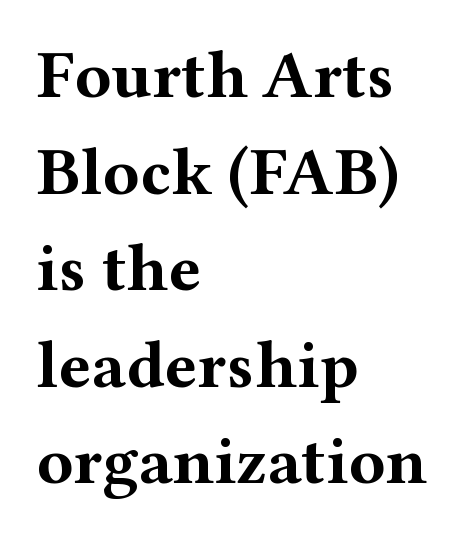
Each glyph is drawn with heavy, bold strokes. The axis of the letterforms is exactly vertical. Summary of vertical rhythm: regular, with standard interline spacing. Varying glyph widths throughout — classic text-font behaviour. Short and long lines alike share a common starting point at left. This rendering leaves character spacing at its baseline value.
